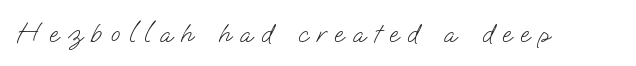
{"bold": "no", "underline": "no", "letter_spacing": "wide", "letter_spacing_em": 0.33, "glyph_px": 27}
